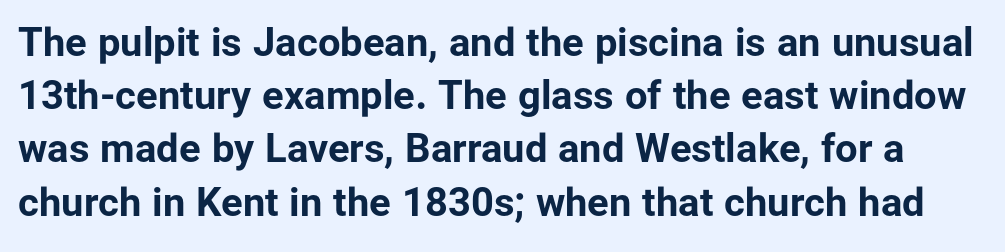
The image shows 40 px bold sans-serif type, upright; set normal line spacing (1.33x), normal letter spacing, not underlined; low stroke contrast and a medium x-height.
